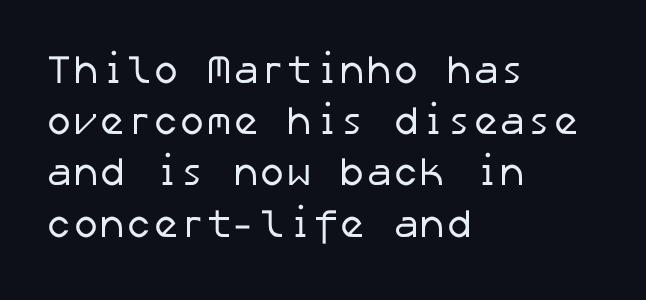
Q: Is the text bold? A: No.
Q: Is the typeface a serif or a sans-serif typeface? A: Sans-serif.
Q: Is the text underlined? A: No.
Q: How is the paragraph aligned? A: Left-aligned.
Q: Is the spacing between letters normal or unusually wide? A: Normal.
Q: Is the spacing between lines tight, normal or loose? A: Normal.
Q: Width (condensed, normal, or wide)? A: Normal.
Q: Stroke contrast? A: Low.
Q: x-height? A: Medium.
